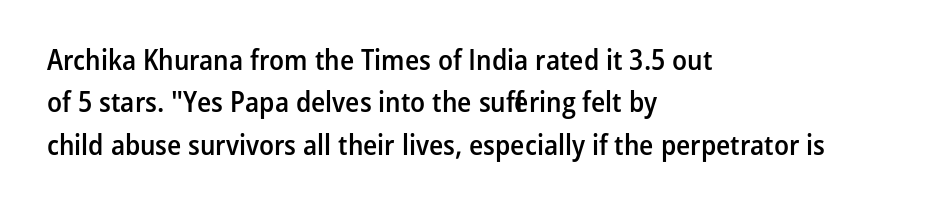
Q: Is the text bold? A: Semi-bold.
Q: Is the text italic (slanted)? A: No, it is upright.
Q: Is the typeface a serif or a sans-serif typeface? A: Sans-serif.
Q: Is the text underlined? A: No.
Q: How is the paragraph aligned? A: Left-aligned.
Q: Is the spacing between letters normal or unusually wide? A: Normal.
Q: Is the spacing between lines tight, normal or loose? A: Normal.
Q: Width (condensed, normal, or wide)? A: Condensed.
Q: Stroke contrast? A: Low.
Q: x-height? A: Medium.
Q: Monospaced? A: No.
